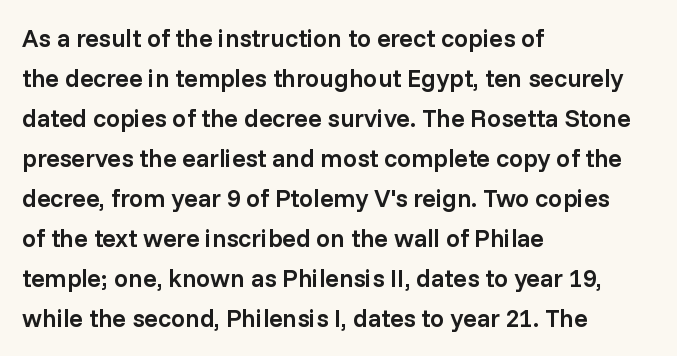
Q: Is the text bold? A: Semi-bold.
Q: Is the text italic (slanted)? A: No, it is upright.
Q: Is the text underlined? A: No.
Q: How is the paragraph aligned? A: Left-aligned.
Q: Is the spacing between letters normal or unusually wide? A: Normal.
Q: Is the spacing between lines tight, normal or loose? A: Normal.
